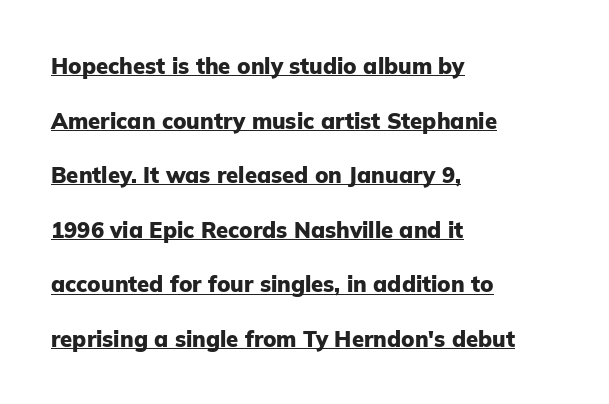
Q: Is the text bold? A: Yes.
Q: Is the text italic (slanted)? A: No, it is upright.
Q: Is the text underlined? A: Yes.
Q: How is the paragraph aligned? A: Left-aligned.
Q: Is the spacing between letters normal or unusually wide? A: Normal.
Q: Is the spacing between lines tight, normal or loose? A: Loose.
